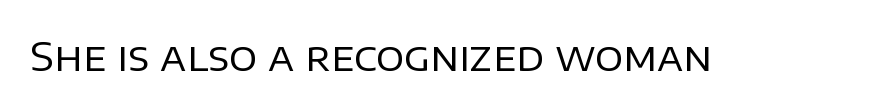
The horizontal fit of the characters is conventional and even. You can tell from the bare stems that sans-serif type was used. The face used here is proportionally spaced, like ordinary book or web type. Has an underline been added? It has not. The font sits on the lighter half of the weight spectrum, regular included.
